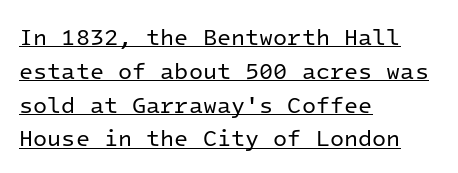
{"italic": "no", "bold": "no", "underline": "yes", "align": "left", "line_spacing": "normal", "line_spacing_ratio": 1.47, "letter_spacing": "normal", "letter_spacing_em": 0.0, "glyph_px": 23}
